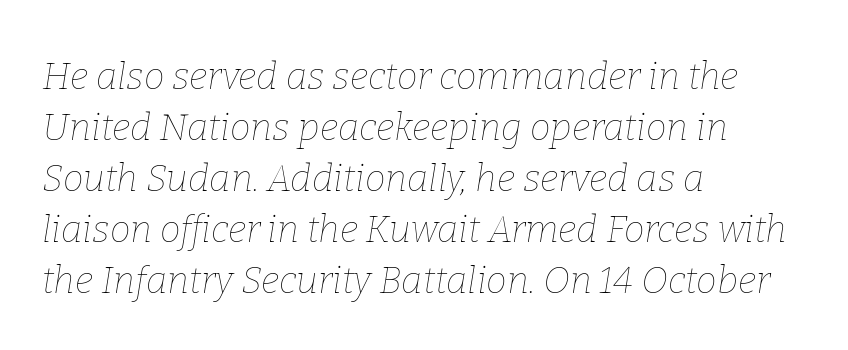
Glance below the letters and you will spot only blank space. Alignment: flush left. Leading matches the norm, producing a regular column. Nothing unusual about the tracking: characters are spaced as the font intends. Stem width sits at or under what a default text font uses.
